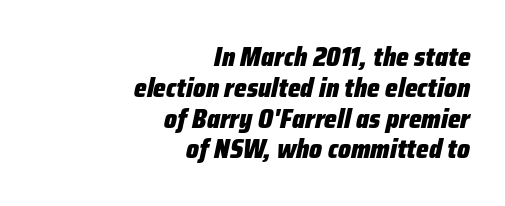
{"italic": "yes", "lean": "right", "slant_degrees": 12, "bold": "yes", "underline": "no", "align": "right", "line_spacing": "tight", "line_spacing_ratio": 1.14, "letter_spacing": "normal", "letter_spacing_em": 0.0, "glyph_px": 27}
